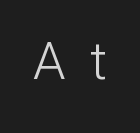
Q: Is the text bold? A: No.
Q: Is the text italic (slanted)? A: No, it is upright.
Q: Is the typeface a serif or a sans-serif typeface? A: Sans-serif.
Q: Is the text underlined? A: No.
Q: Is the spacing between letters normal or unusually wide? A: Unusually wide.
Q: Width (condensed, normal, or wide)? A: Normal.
Q: Stroke contrast? A: Low.
Q: x-height? A: Medium.
Q: Monospaced? A: No.
